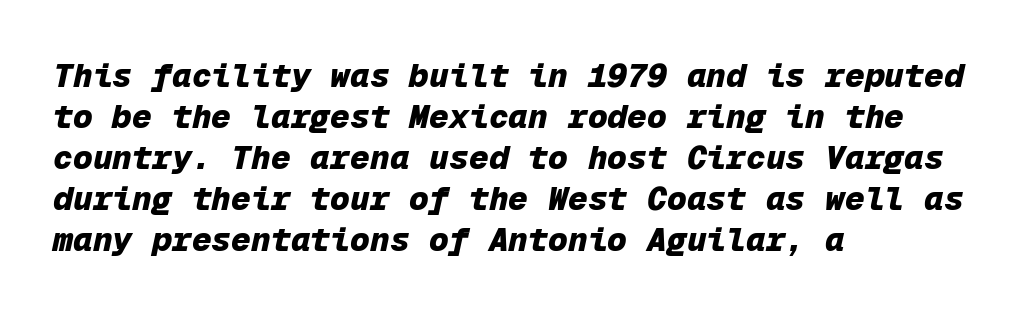
The image shows 33 px heavy type, italic (leaning right), monospaced; set left-aligned, line spacing 1.24x, normal letter spacing, not underlined; low stroke contrast and a medium x-height.
